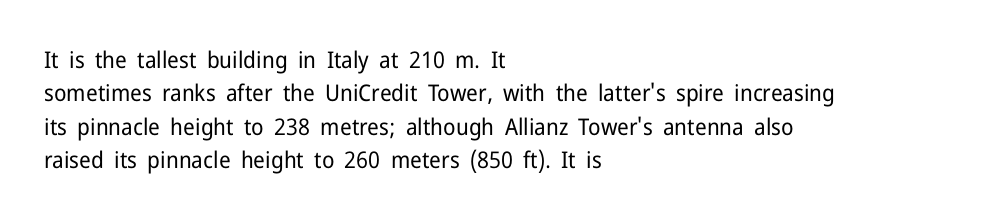
The image shows 23 px text type, upright; set left-aligned, normal line spacing (1.45x), normal letter spacing, not underlined.
